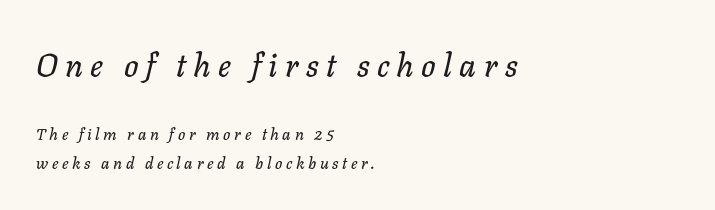
The image shows 32 px text type, italic (leaning right); set left-aligned, line spacing 1.8x, unusually wide letter spacing (+0.23 em), not underlined; the first (top) block is 2.0x larger; low stroke contrast and a medium x-height.
